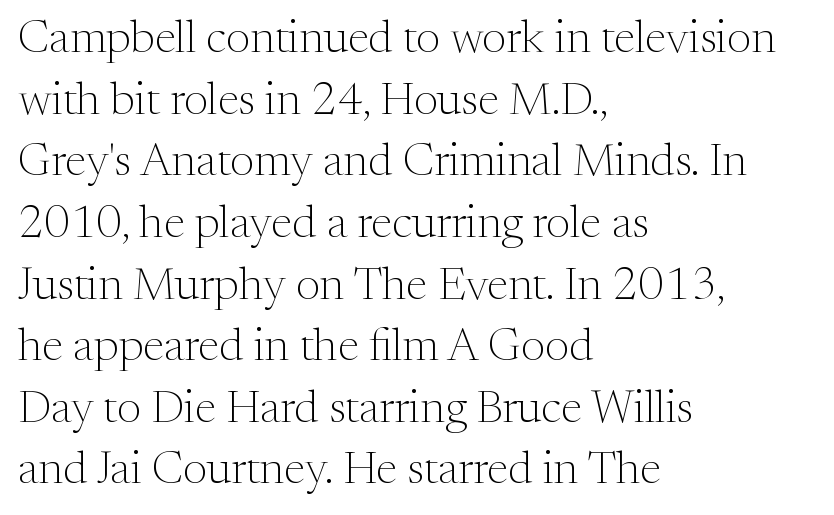
Q: Is the text bold? A: No.
Q: Is the text italic (slanted)? A: No, it is upright.
Q: Is the typeface a serif or a sans-serif typeface? A: Serif.
Q: Is the text underlined? A: No.
Q: How is the paragraph aligned? A: Left-aligned.
Q: Is the spacing between letters normal or unusually wide? A: Normal.
Q: Is the spacing between lines tight, normal or loose? A: Normal.
Q: Width (condensed, normal, or wide)? A: Normal.
Q: Stroke contrast? A: Medium.
Q: x-height? A: Medium.
Q: Monospaced? A: No.
